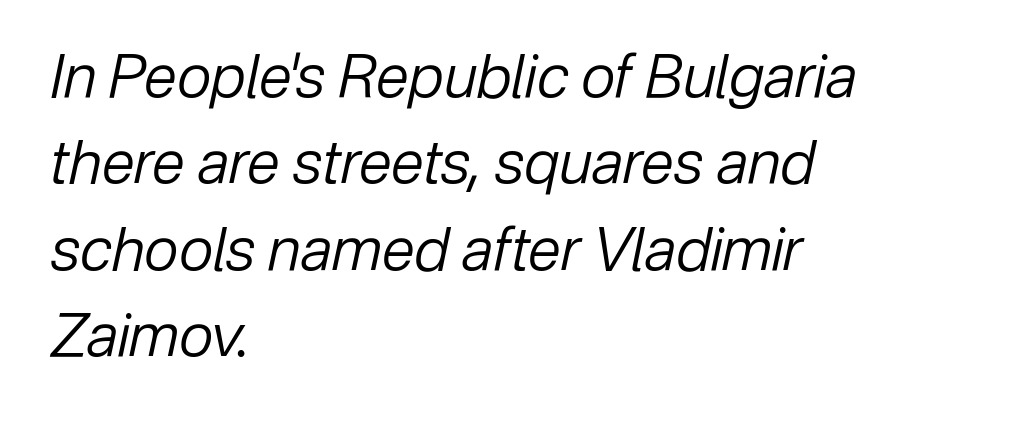
The face used here has a pronounced slope to its letters. Here the designer chose a conventional face with non-uniform glyph widths. Letters have the restrained weight of plain body copy at most. Underlining? Definitely not there.
